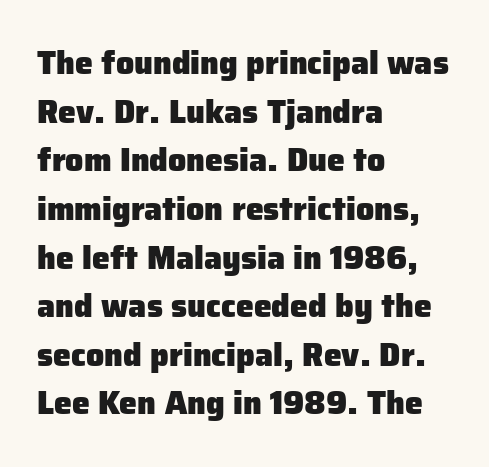
Posture: straight, roman, zero tilt. Look at the bottom of the vertical strokes: they stop flat, with no serifs. Letters rest on an invisible, unmarked baseline. The passage shown is typed in a proportional face where columns would drift. Heft: maximum for text — a bold.
